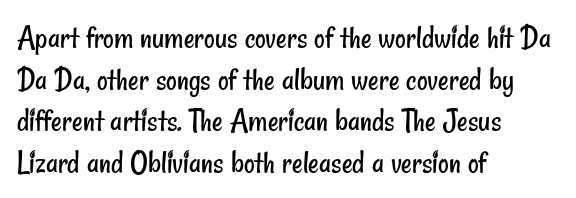
Q: Is the text bold? A: No.
Q: Is the typeface a serif or a sans-serif typeface? A: Sans-serif.
Q: Is the text underlined? A: No.
Q: How is the paragraph aligned? A: Left-aligned.
Q: Is the spacing between letters normal or unusually wide? A: Normal.
Q: Is the spacing between lines tight, normal or loose? A: Normal.
Q: Width (condensed, normal, or wide)? A: Condensed.
Q: Stroke contrast? A: Low.
Q: x-height? A: Small.
Q: Monospaced? A: No.
